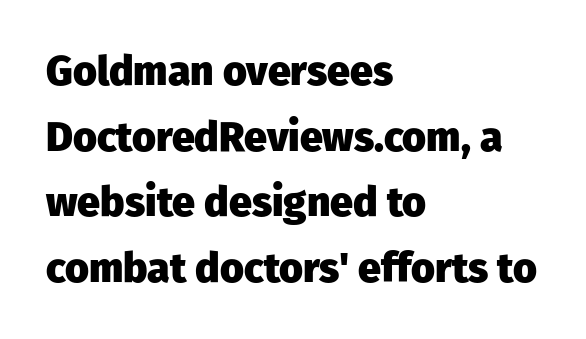
The image shows 41 px heavy sans-serif type, upright; set left-aligned, normal line spacing (1.6x), normal letter spacing, not underlined; low stroke contrast and a medium x-height.
